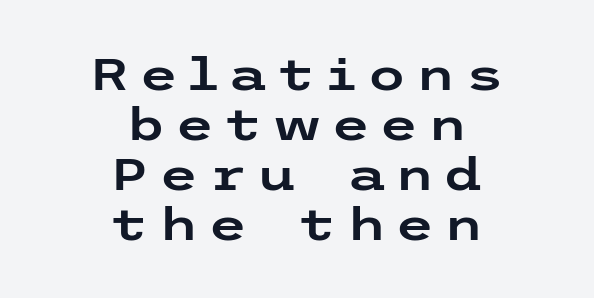
Q: Is the text italic (slanted)? A: No, it is upright.
Q: Is the typeface a serif or a sans-serif typeface? A: Sans-serif.
Q: Is the text underlined? A: No.
Q: How is the paragraph aligned? A: Centered.
Q: Is the spacing between letters normal or unusually wide? A: Unusually wide.
Q: Is the spacing between lines tight, normal or loose? A: Tight.
Q: Width (condensed, normal, or wide)? A: Wide.
Q: Stroke contrast? A: Low.
Q: x-height? A: Medium.
